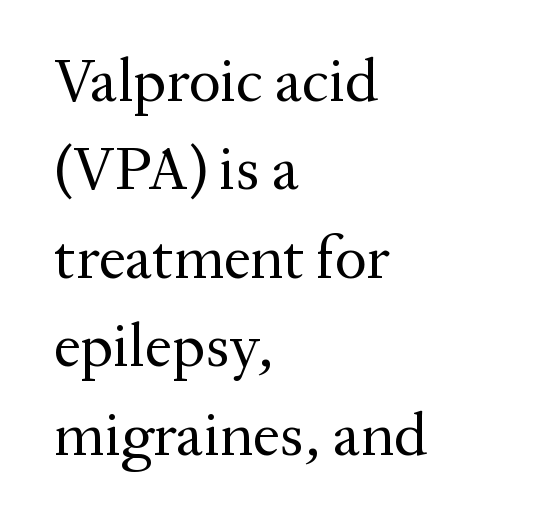
{"serif": "yes", "italic": "no", "bold": "no", "weight": "regular", "width": "normal", "stroke_contrast": "medium", "x_height": "medium", "monospaced": "no", "underline": "no", "align": "left", "line_spacing": "normal", "line_spacing_ratio": 1.45, "letter_spacing": "normal", "letter_spacing_em": 0.0, "glyph_px": 61}
